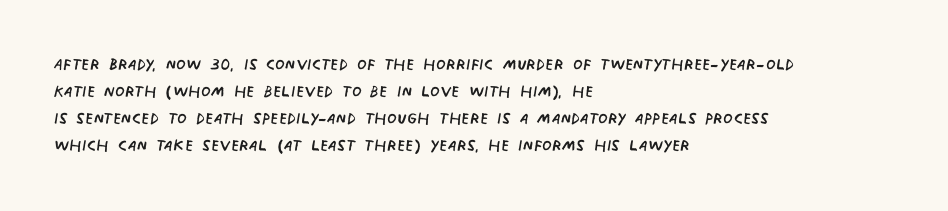
{"bold": "no", "underline": "no", "align": "left", "line_spacing_ratio": 1.23, "letter_spacing": "normal", "letter_spacing_em": 0.0, "glyph_px": 22}
